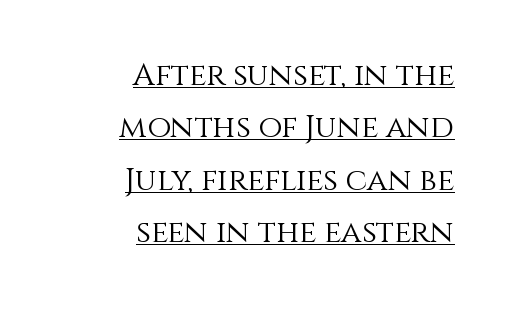
Q: Is the text bold? A: No.
Q: Is the text italic (slanted)? A: No, it is upright.
Q: Is the text underlined? A: Yes.
Q: How is the paragraph aligned? A: Right-aligned.
Q: Is the spacing between letters normal or unusually wide? A: Normal.
Q: Is the spacing between lines tight, normal or loose? A: Normal.
Q: Width (condensed, normal, or wide)? A: Normal.
Q: x-height? A: Large.
Q: Monospaced? A: No.
